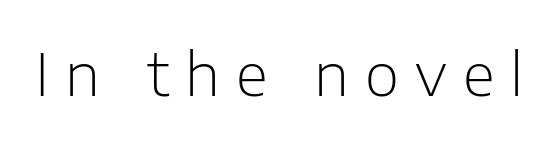
Q: Is the text bold? A: No.
Q: Is the text italic (slanted)? A: No, it is upright.
Q: Is the typeface a serif or a sans-serif typeface? A: Sans-serif.
Q: Is the text underlined? A: No.
Q: Is the spacing between letters normal or unusually wide? A: Unusually wide.
Q: Width (condensed, normal, or wide)? A: Normal.
Q: Stroke contrast? A: Low.
Q: x-height? A: Medium.
Q: Monospaced? A: No.
